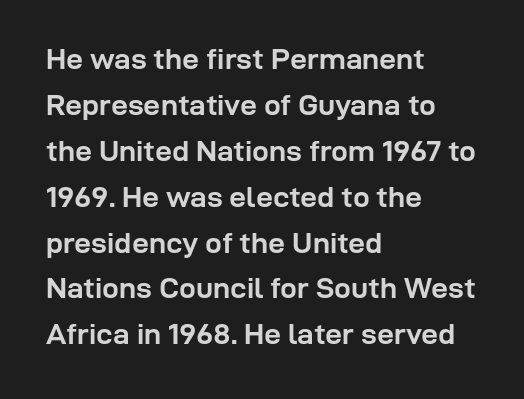
{"serif": "no", "italic": "no", "bold": "yes", "weight": "semibold", "width": "normal", "stroke_contrast": "low", "x_height": "medium", "monospaced": "no", "underline": "no", "align": "left", "line_spacing": "normal", "line_spacing_ratio": 1.53, "letter_spacing": "normal", "letter_spacing_em": 0.0, "glyph_px": 30}
